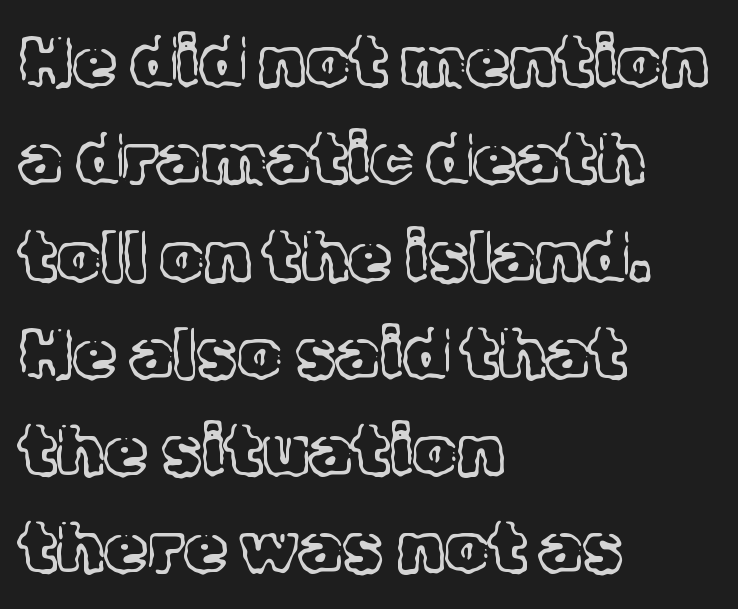
Q: Is the text bold? A: No.
Q: Is the text italic (slanted)? A: No, it is upright.
Q: Is the typeface a serif or a sans-serif typeface? A: Serif.
Q: Is the text underlined? A: No.
Q: How is the paragraph aligned? A: Left-aligned.
Q: Is the spacing between letters normal or unusually wide? A: Normal.
Q: Is the spacing between lines tight, normal or loose? A: Normal.
Q: Width (condensed, normal, or wide)? A: Normal.
Q: x-height? A: Medium.
Q: Monospaced? A: No.
